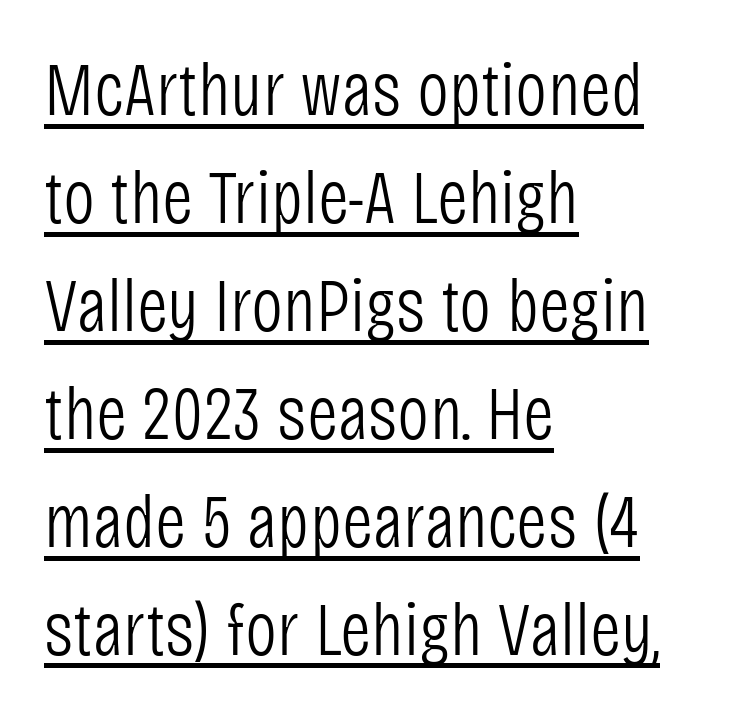
{"serif": "no", "italic": "no", "bold": "no", "weight": "light", "width": "condensed", "stroke_contrast": "low", "x_height": "large", "monospaced": "no", "underline": "yes", "align": "left", "line_spacing": "normal", "line_spacing_ratio": 1.42, "letter_spacing": "normal", "letter_spacing_em": 0.0, "glyph_px": 76}
